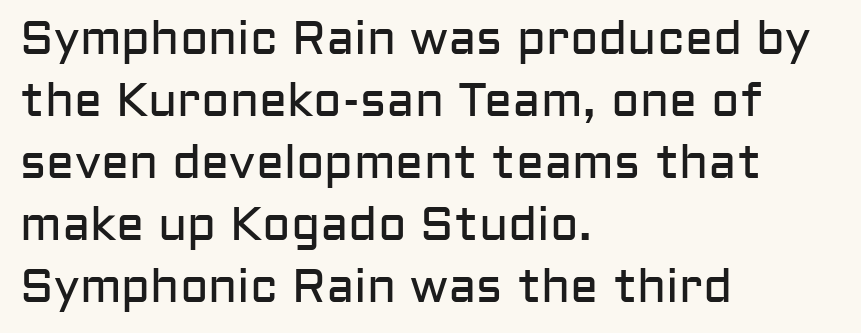
The image shows 47 px regular-weight sans-serif type, upright; set left-aligned, normal line spacing (1.32x), normal letter spacing, not underlined; low stroke contrast and a medium x-height.
